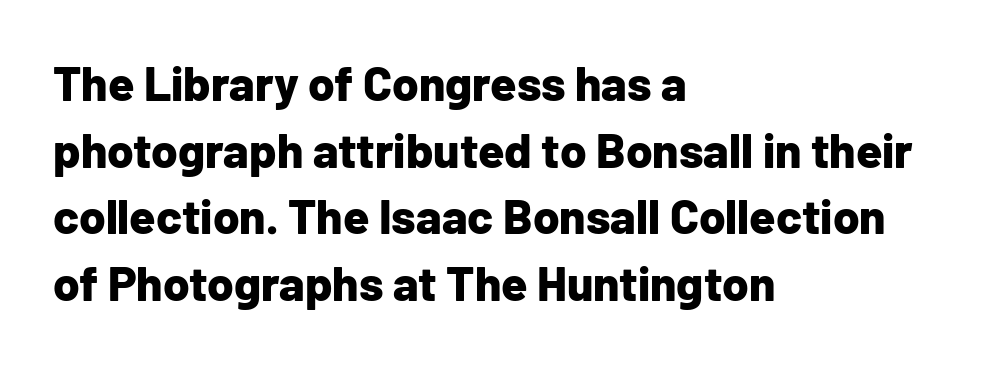
This sample has the flowing, uneven cadence of proportional lettering. Spacing between characters is what you'd get straight out of the box. The lines are quadded left. Designer's note — italics off, roman on. On the weight axis this lands at bold, roughly 700.
